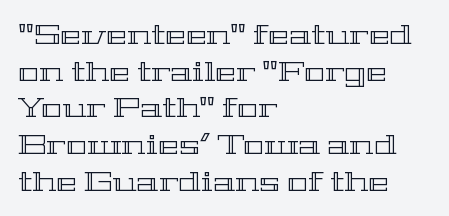
Unlike italic type, these characters show no tilt at all. Observe the ordinary spacing: letters are neighbours, not strangers. Is this a fixed-width face? No — the glyphs have proportional, varying widths. Descenders hang freely into open space. Each line starts at the same left margin while the right side varies. The space between consecutive lines is moderate.
